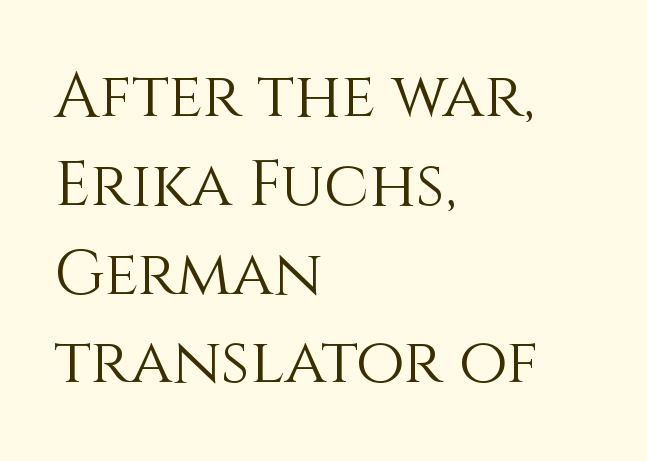
{"italic": "no", "bold": "no", "weight": "light", "width": "normal", "x_height": "large", "monospaced": "no", "underline": "no", "align": "left", "line_spacing": "normal", "line_spacing_ratio": 1.41, "letter_spacing": "normal", "letter_spacing_em": 0.0, "glyph_px": 63}
